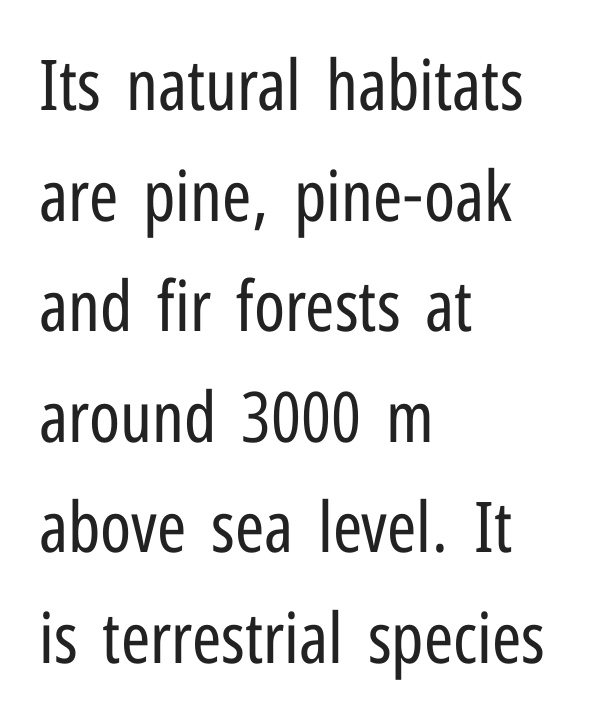
Serif or sans? Sans — the stroke terminals are bare. This rendering leaves character spacing at its baseline value. Letters have the restrained weight of plain body copy at most. Type without underlining. Layout note: lines flush left.
